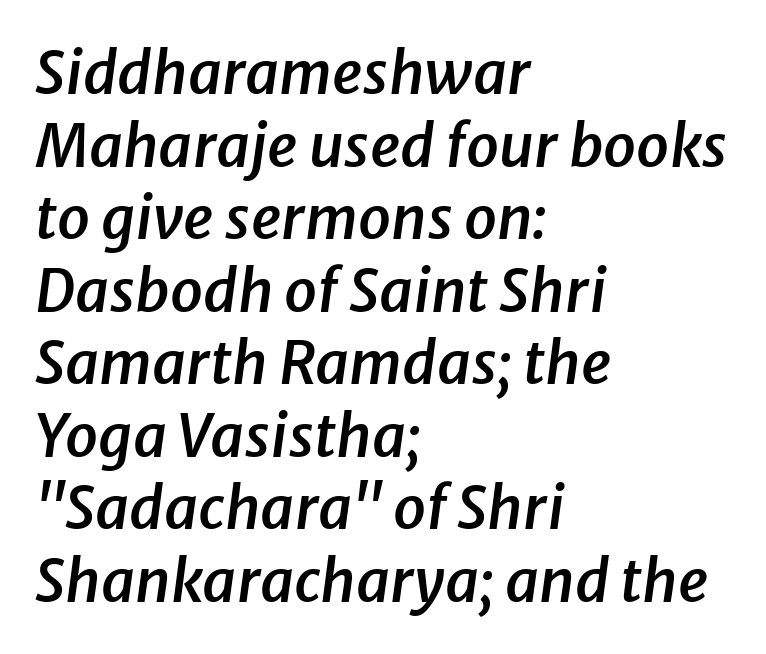
Would a proofreader flag this as italicized? Yes. Each glyph is drawn with semibold strokes, heavier than normal yet not fully bold. Visually the block forms a straight wall on the left and a jagged coastline on the right. Default kerning and tracking; the words read as compact shapes. Character widths vary here, with narrow letters taking less room than wide ones.
